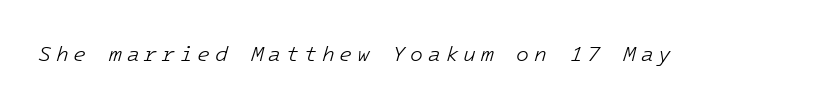
Q: Is the text bold? A: No.
Q: Is the text italic (slanted)? A: Yes, it leans right by about 16 degrees.
Q: Is the text underlined? A: No.
Q: Is the spacing between letters normal or unusually wide? A: Unusually wide.
